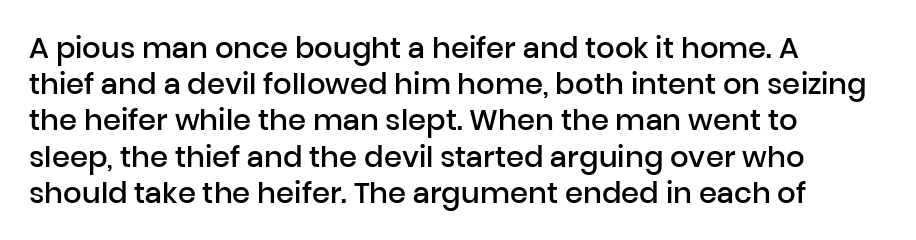
The image shows 29 px semibold sans-serif type, upright; set left-aligned, normal line spacing (1.25x), normal letter spacing, not underlined; low stroke contrast and a medium x-height.
